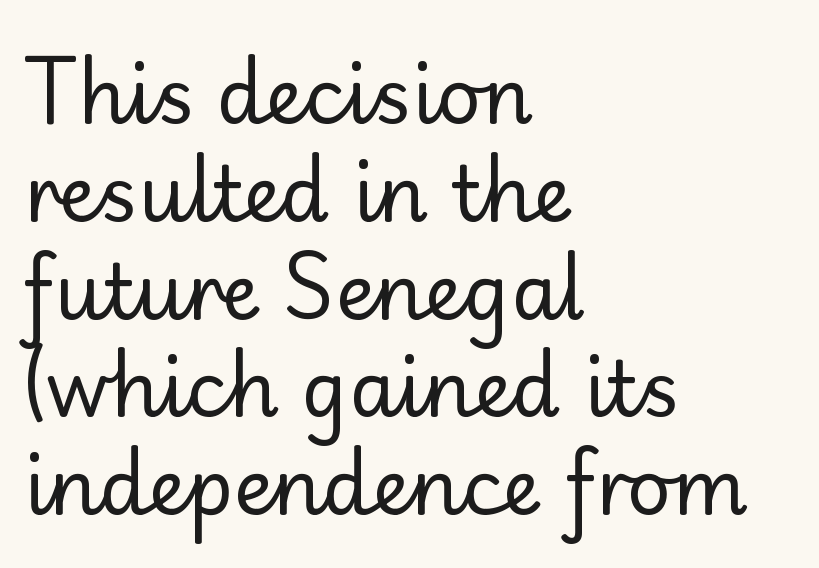
Q: Is the text bold? A: No.
Q: Is the text italic (slanted)? A: No, it is upright.
Q: Is the typeface a serif or a sans-serif typeface? A: Sans-serif.
Q: Is the text underlined? A: No.
Q: How is the paragraph aligned? A: Left-aligned.
Q: Is the spacing between letters normal or unusually wide? A: Normal.
Q: Is the spacing between lines tight, normal or loose? A: Normal.
Q: Width (condensed, normal, or wide)? A: Normal.
Q: Stroke contrast? A: Low.
Q: x-height? A: Small.
Q: Monospaced? A: No.
